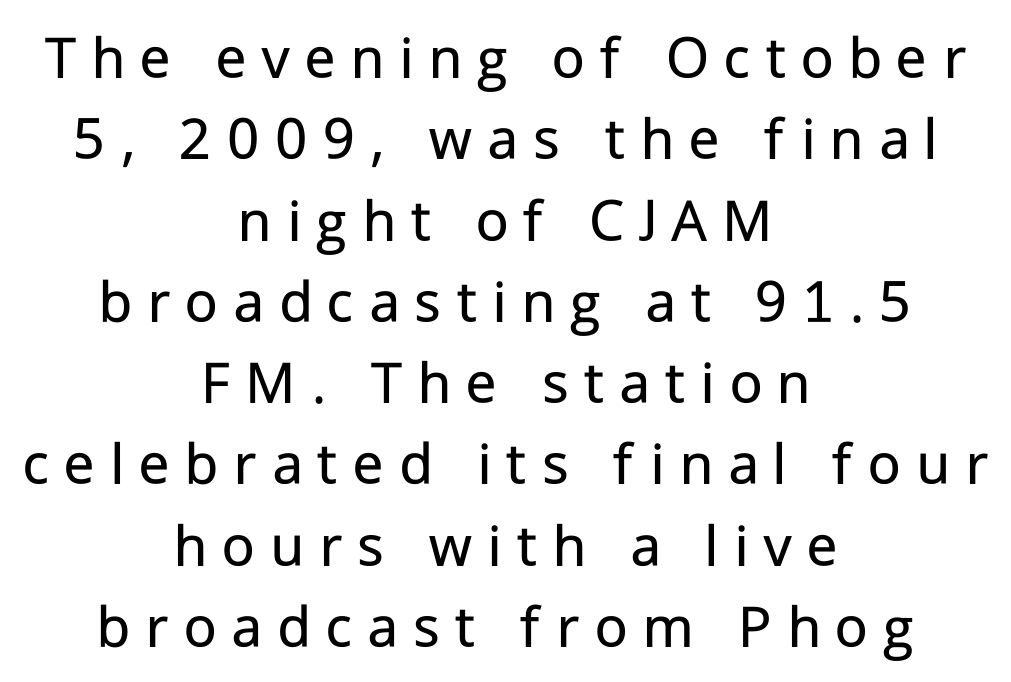
{"serif": "no", "italic": "no", "bold": "no", "weight": "regular", "width": "normal", "stroke_contrast": "low", "x_height": "medium", "monospaced": "no", "underline": "no", "align": "center", "line_spacing": "normal", "line_spacing_ratio": 1.29, "letter_spacing": "wide", "letter_spacing_em": 0.24, "glyph_px": 63}
